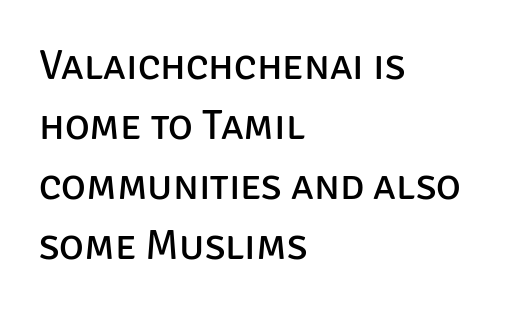
The image shows 42 px regular-weight sans-serif type, upright; set left-aligned, normal line spacing (1.43x), normal letter spacing, not underlined; low stroke contrast and a large x-height.
